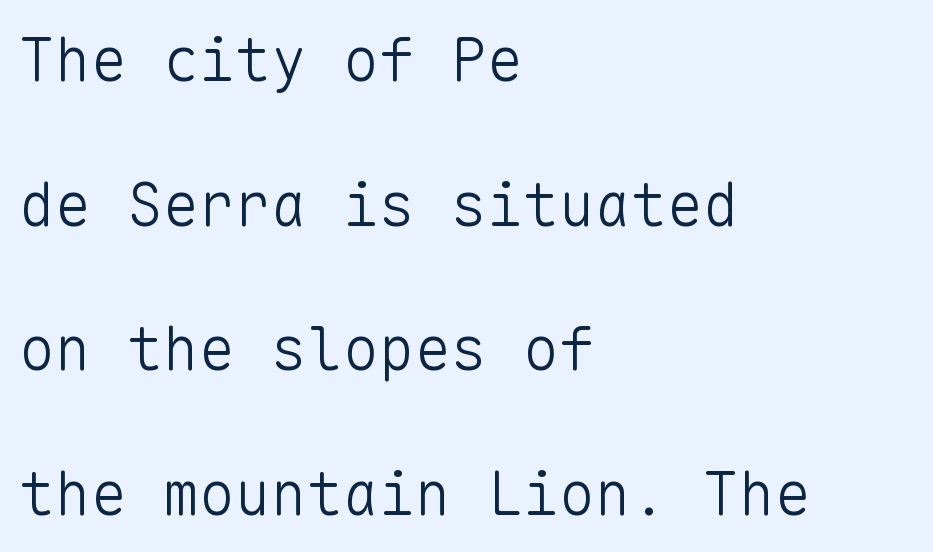
{"serif": "no", "italic": "no", "bold": "no", "weight": "light", "width": "normal", "stroke_contrast": "low", "x_height": "medium", "monospaced": "yes", "underline": "no", "align": "left", "line_spacing": "loose", "line_spacing_ratio": 2.41, "letter_spacing": "normal", "letter_spacing_em": 0.0, "glyph_px": 60}
